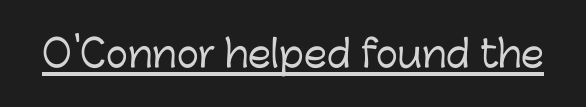
Unlike italic type, these characters show no tilt at all. You could call the tracking neutral — neither tight nor loose. Is this a fixed-width face? No — the glyphs have proportional, varying widths. Underlined type. Nothing sits at the stroke ends, so this counts as sans-serif.
